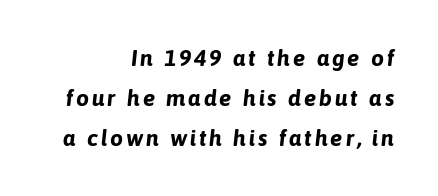
The image shows 23 px bold type, italic (leaning right); set right-aligned, line spacing 1.75x, not underlined.
